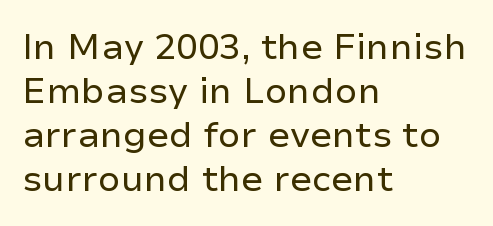
The image shows 36 px regular-weight sans-serif type, upright; set left-aligned, line spacing 1.22x, normal letter spacing, not underlined; low stroke contrast and a medium x-height.
